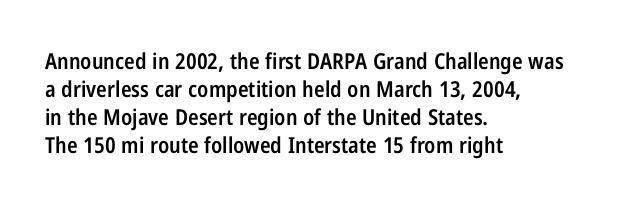
Q: Is the text bold? A: Semi-bold.
Q: Is the text italic (slanted)? A: No, it is upright.
Q: Is the text underlined? A: No.
Q: How is the paragraph aligned? A: Left-aligned.
Q: Is the spacing between letters normal or unusually wide? A: Normal.
Q: Is the spacing between lines tight, normal or loose? A: Normal.
